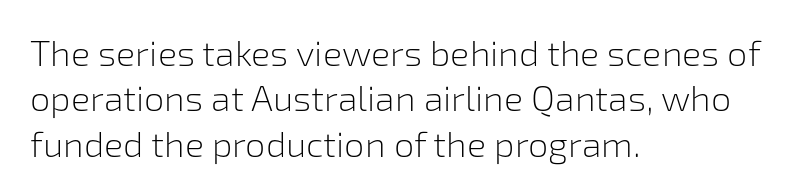
If you drew a ruler down the left edge, every line would touch it. The block of text has a typical density, with ordinary space between rows. Looks like regular typesetting: each glyph gets only the width it needs. The weight would be labelled regular, book, light, or lighter still.
